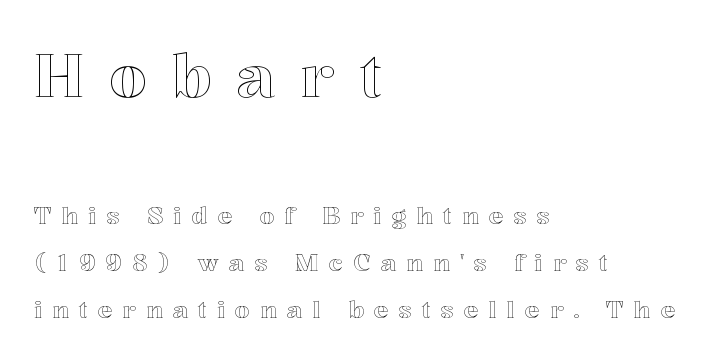
Q: Is the text italic (slanted)? A: No, it is upright.
Q: Is the text underlined? A: No.
Q: How is the paragraph aligned? A: Left-aligned.
Q: Is the spacing between letters normal or unusually wide? A: Unusually wide.
Q: Is the spacing between lines tight, normal or loose? A: Loose.
Q: Which block of text is set in a larger size, the first (top) or the second (bottom)? A: The first (top) one.
Q: Width (condensed, normal, or wide)? A: Normal.
Q: x-height? A: Medium.
Q: Monospaced? A: No.
